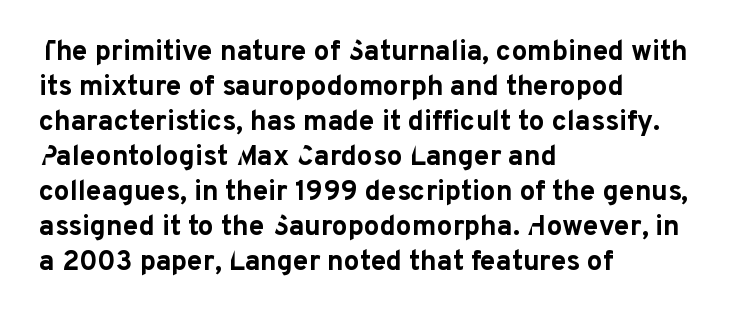
The image shows 28 px bold sans-serif type, upright; set left-aligned, normal line spacing (1.25x), normal letter spacing, not underlined; low stroke contrast and a medium x-height.
